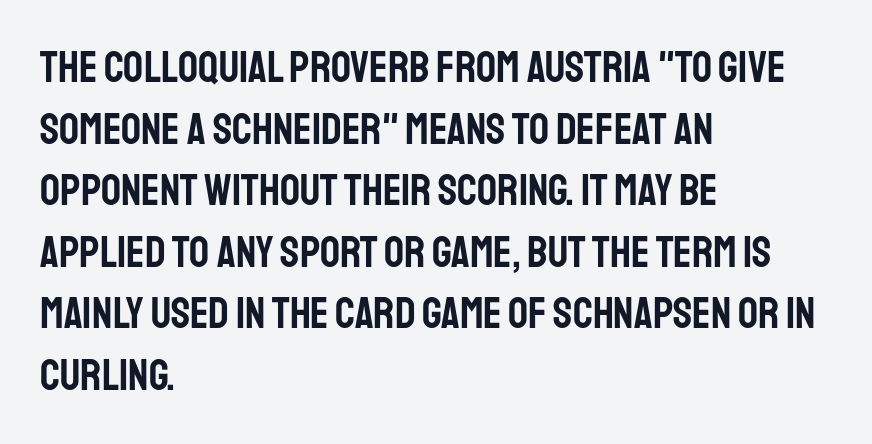
The image shows 44 px condensed sans-serif type, upright; set left-aligned, normal line spacing (1.4x), normal letter spacing, not underlined; low stroke contrast and a large x-height.
